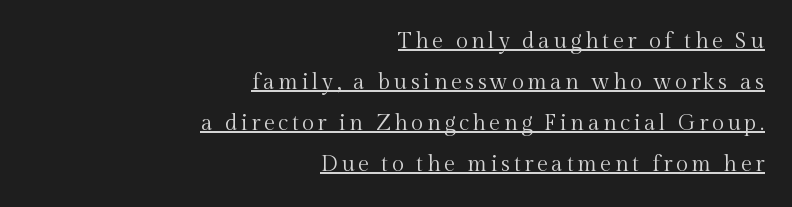
Q: Is the text bold? A: No.
Q: Is the text italic (slanted)? A: No, it is upright.
Q: Is the text underlined? A: Yes.
Q: How is the paragraph aligned? A: Right-aligned.
